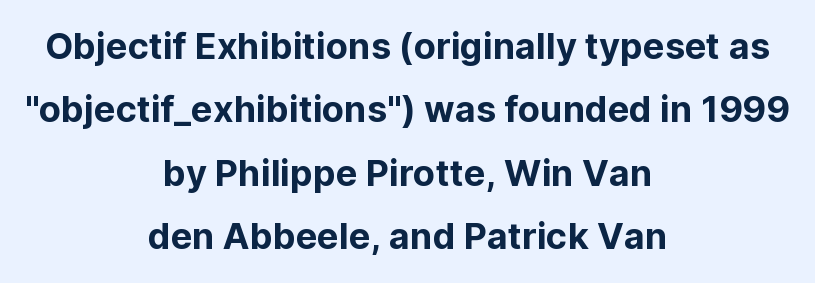
The image shows 36 px sans-serif type, upright; set centered, line spacing 1.76x, normal letter spacing, not underlined; low stroke contrast and a medium x-height.
